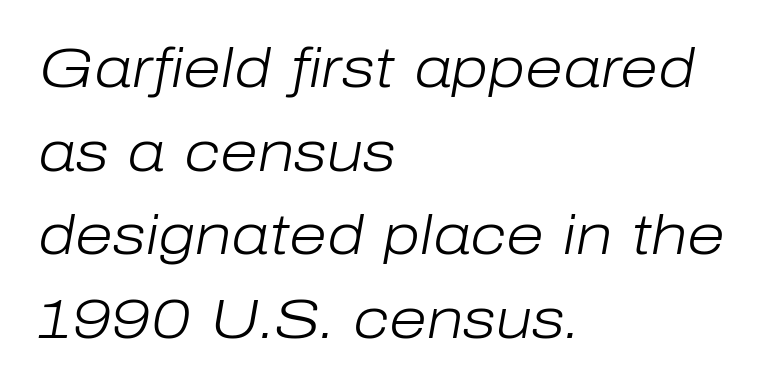
The image shows 55 px light type, italic (leaning right); set left-aligned, normal line spacing (1.52x), normal letter spacing, not underlined; low stroke contrast and a medium x-height.
